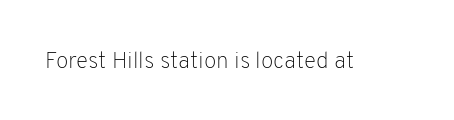
Q: Is the text bold? A: No.
Q: Is the text italic (slanted)? A: No, it is upright.
Q: Is the text underlined? A: No.
Q: Is the spacing between letters normal or unusually wide? A: Normal.
